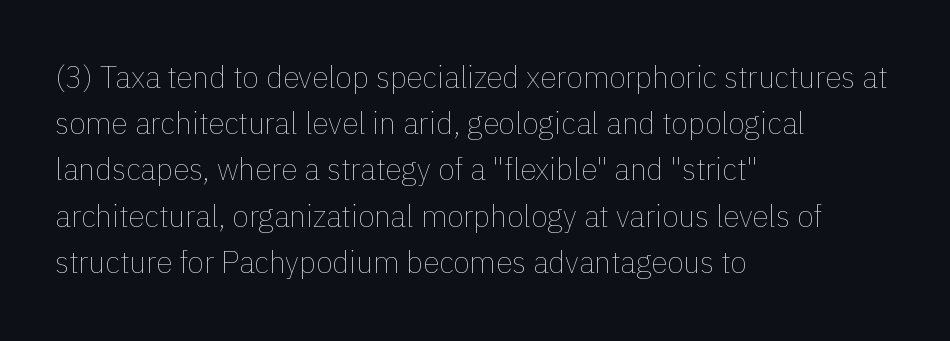
Q: Is the text bold? A: No.
Q: Is the text italic (slanted)? A: No, it is upright.
Q: Is the text underlined? A: No.
Q: How is the paragraph aligned? A: Left-aligned.
Q: Is the spacing between letters normal or unusually wide? A: Normal.
Q: Is the spacing between lines tight, normal or loose? A: Normal.
Q: Width (condensed, normal, or wide)? A: Normal.
Q: Stroke contrast? A: Low.
Q: x-height? A: Medium.
Q: Monospaced? A: No.
